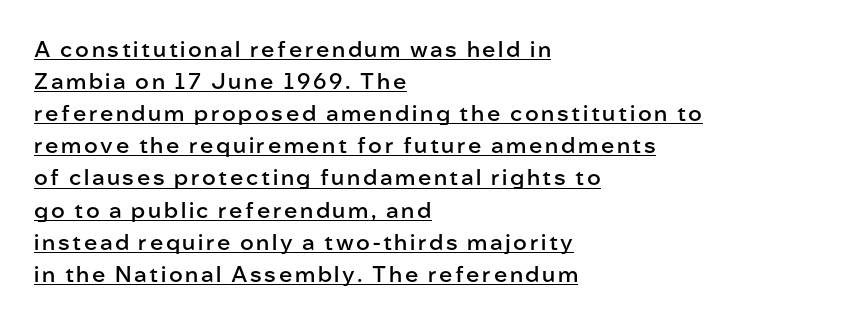
A classic flush-left, rag-right setting is used for this passage. Weight: semibold (demi). Students, observe: this is what conventionally led text looks like. You can see a thin bar hugging the bottom of the glyphs. The letters stand straight up with perfectly vertical stems.
